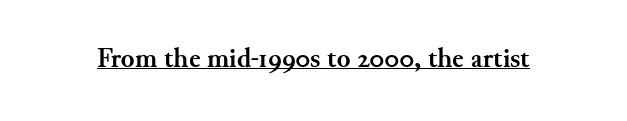
Compared with an ordinary text face, these strokes are far heavier — a full bold. Caption: lettering with a line underneath. Upright lettering throughout. The characters display serif detailing at their extremities. A typesetter would call this proportional, since set widths differ per character.
